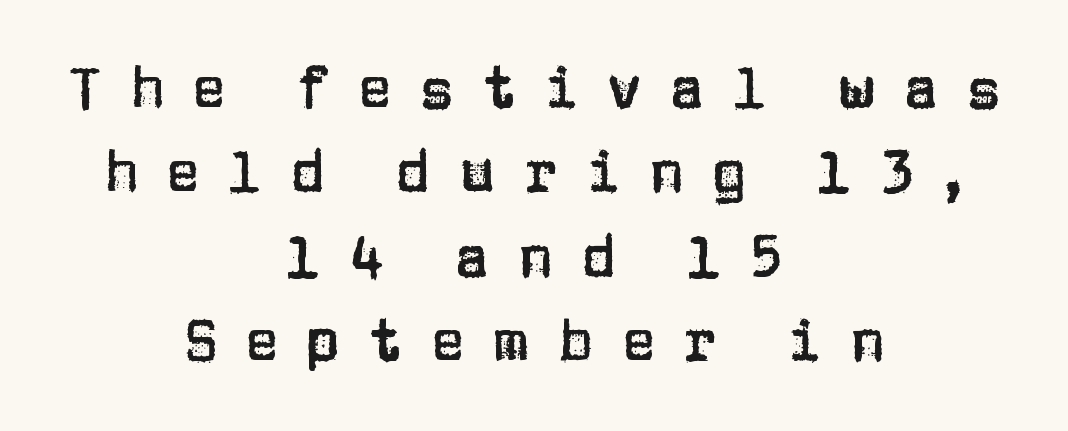
The image shows 57 px sans-serif type, upright; set centered, normal line spacing (1.48x), unusually wide letter spacing (+0.49 em), not underlined; low stroke contrast and a large x-height.
